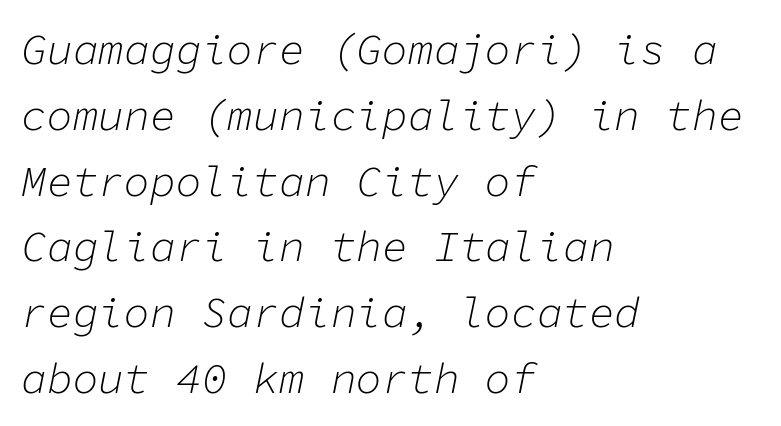
The image shows 43 px light type, italic (leaning right), monospaced; set left-aligned, normal line spacing (1.53x), normal letter spacing, not underlined; low stroke contrast and a medium x-height.
